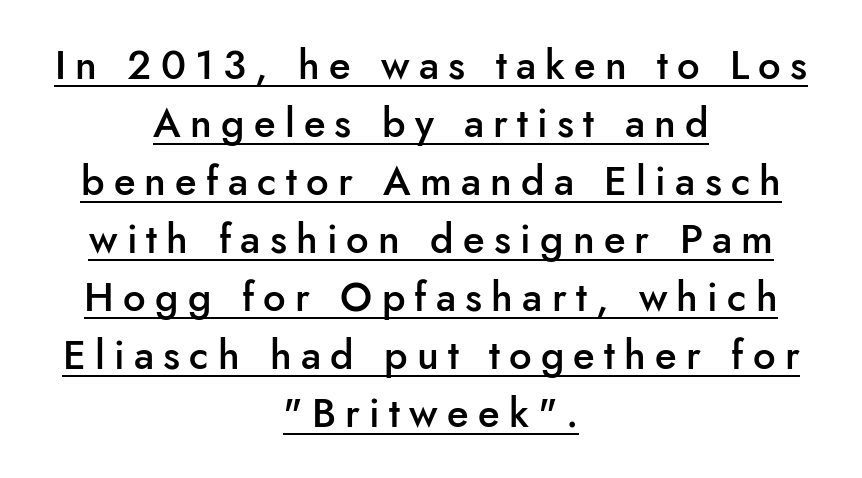
{"serif": "no", "italic": "no", "bold": "semi", "weight": "semibold", "width": "normal", "stroke_contrast": "low", "x_height": "small", "monospaced": "no", "underline": "yes", "align": "center", "line_spacing": "normal", "line_spacing_ratio": 1.45, "letter_spacing": "wide", "letter_spacing_em": 0.23, "glyph_px": 40}
